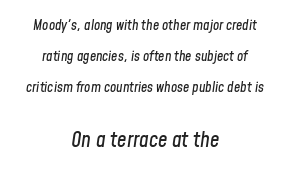
The passage shown has conventional tracking throughout. Check the space under the baseline: it is left empty. Whoever set this chose breathing room over compactness in the vertical rhythm. Block two is the big one; block one sits smaller above it. The font's italic variant was chosen for this text. Alignment: centered.
